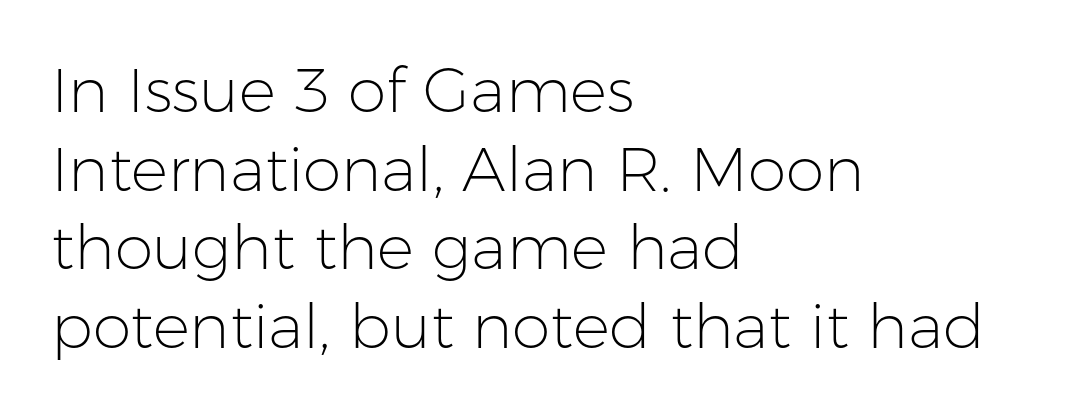
Interline gaps are of average width in this sample. The letters carry no serifs — their stems end cleanly without finishing strokes. The rendering uses natural spacing where letterforms have individual widths. Any mark beneath the type? The region is blank. In terms of posture, this sample is upright.
